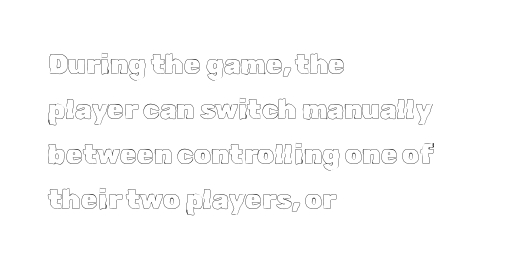
These lines are set flush left with a ragged right edge. The area under the type is left untouched. Spacing between characters is what you'd get straight out of the box. The designer left line spacing at the default.
